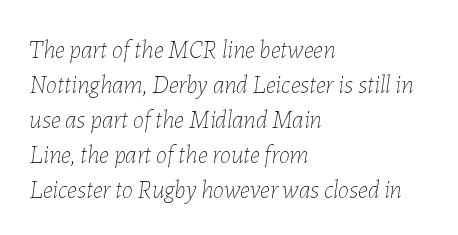
The text block is weighted toward the left margin, trailing off unevenly rightward. These lines sit exactly where default settings would place them. Weight: not bold — regular or lighter. Words float on clear page, feet unadorned.
